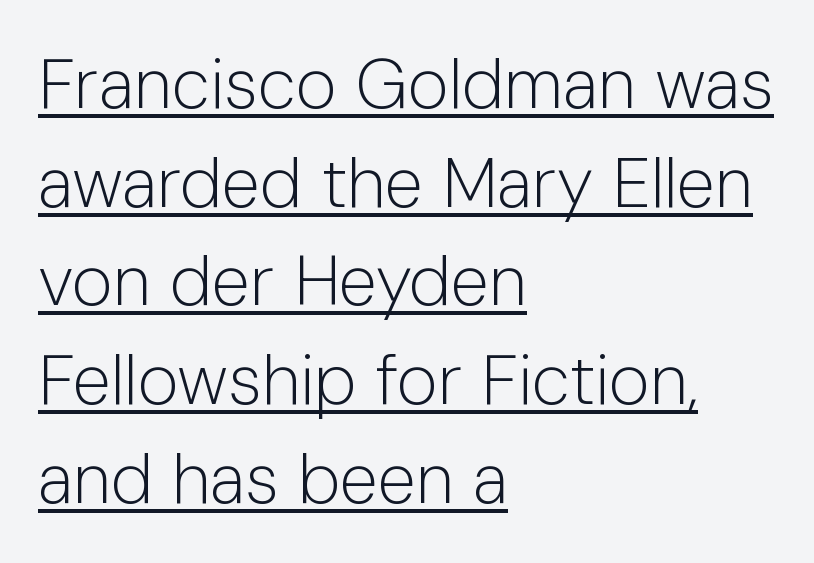
Q: Is the text bold? A: No.
Q: Is the text italic (slanted)? A: No, it is upright.
Q: Is the typeface a serif or a sans-serif typeface? A: Sans-serif.
Q: Is the text underlined? A: Yes.
Q: How is the paragraph aligned? A: Left-aligned.
Q: Is the spacing between letters normal or unusually wide? A: Normal.
Q: Is the spacing between lines tight, normal or loose? A: Normal.
Q: Width (condensed, normal, or wide)? A: Normal.
Q: Stroke contrast? A: Low.
Q: x-height? A: Medium.
Q: Monospaced? A: No.
